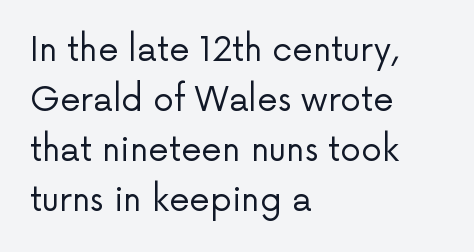
The image shows 33 px regular-weight sans-serif type, upright; set left-aligned, normal line spacing (1.52x), normal letter spacing, not underlined; low stroke contrast and a medium x-height.
